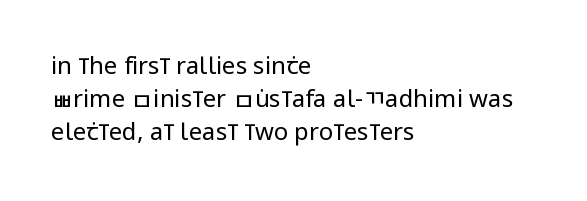
{"italic": "no", "bold": "no", "underline": "no", "align": "left", "line_spacing": "normal", "line_spacing_ratio": 1.37, "letter_spacing": "normal", "letter_spacing_em": 0.0, "glyph_px": 24}
